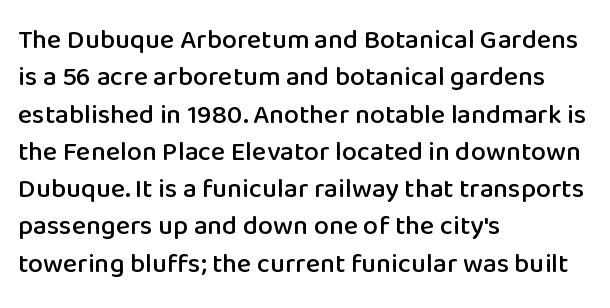
{"italic": "no", "underline": "no", "align": "left", "line_spacing": "normal", "line_spacing_ratio": 1.38, "letter_spacing": "normal", "letter_spacing_em": 0.0, "glyph_px": 27}
